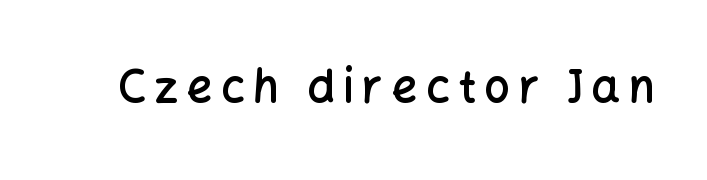
Q: Is the text bold? A: Semi-bold.
Q: Is the text italic (slanted)? A: No, it is upright.
Q: Is the typeface a serif or a sans-serif typeface? A: Sans-serif.
Q: Is the text underlined? A: No.
Q: Width (condensed, normal, or wide)? A: Normal.
Q: Stroke contrast? A: Low.
Q: x-height? A: Medium.
Q: Monospaced? A: No.
